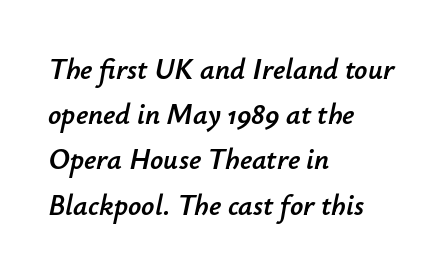
{"italic": "yes", "lean": "right", "slant_degrees": 12, "width": "normal", "stroke_contrast": "low", "x_height": "small", "monospaced": "no", "underline": "no", "align": "left", "line_spacing": "normal", "line_spacing_ratio": 1.56, "letter_spacing": "normal", "letter_spacing_em": 0.0, "glyph_px": 29}
